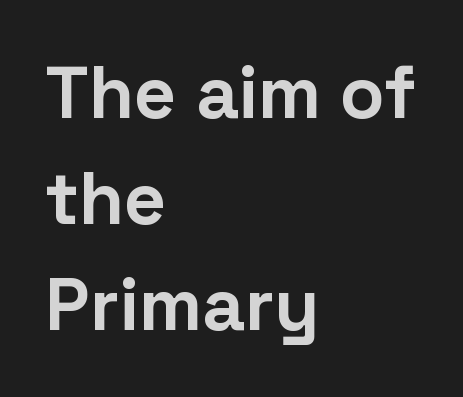
Q: Is the text bold? A: Yes.
Q: Is the text italic (slanted)? A: No, it is upright.
Q: Is the typeface a serif or a sans-serif typeface? A: Sans-serif.
Q: Is the text underlined? A: No.
Q: How is the paragraph aligned? A: Left-aligned.
Q: Is the spacing between letters normal or unusually wide? A: Normal.
Q: Is the spacing between lines tight, normal or loose? A: Normal.
Q: Width (condensed, normal, or wide)? A: Normal.
Q: Stroke contrast? A: Low.
Q: x-height? A: Medium.
Q: Monospaced? A: No.
